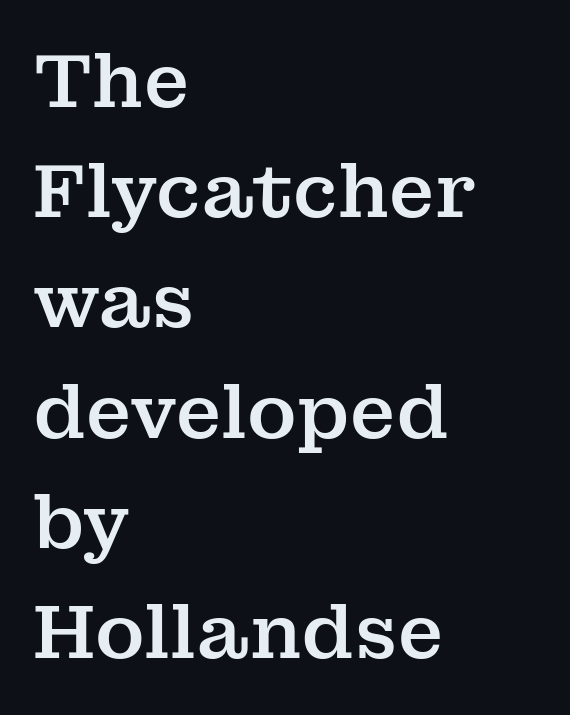
This sample uses an upright cut, with every glyph sitting square on the baseline. No extra tracking has been applied to these lines. The vertical gap from one line to the next is medium. The passage shown is typed in a proportional face where columns would drift.
